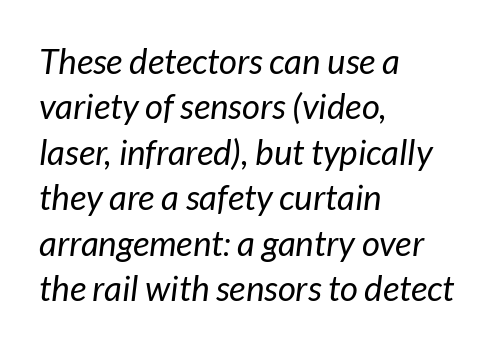
{"italic": "yes", "lean": "right", "slant_degrees": 7, "bold": "no", "weight": "regular", "width": "normal", "stroke_contrast": "low", "x_height": "medium", "monospaced": "no", "underline": "no", "align": "left", "line_spacing": "normal", "line_spacing_ratio": 1.3, "letter_spacing": "normal", "letter_spacing_em": 0.0, "glyph_px": 35}
